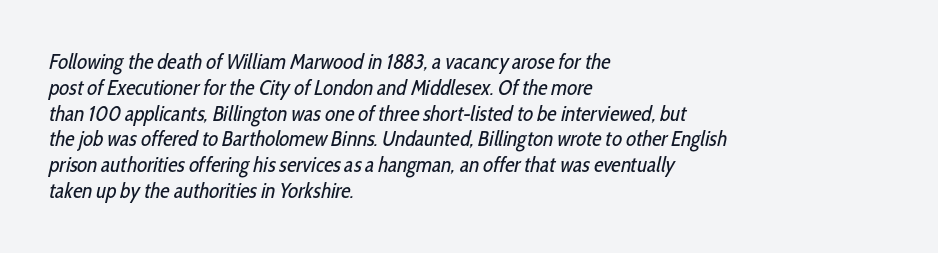
The image shows 21 px text type; set left-aligned, line spacing 1.23x, normal letter spacing, not underlined.
